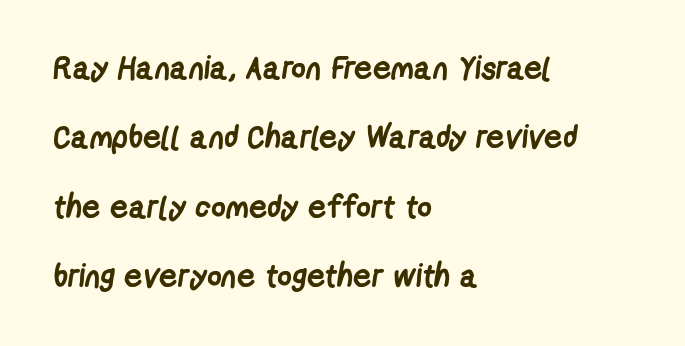
The image shows 32 px semibold, condensed sans-serif type; set left-aligned, loose line spacing (2.17x), normal letter spacing, not underlined; low stroke contrast and a medium x-height.
